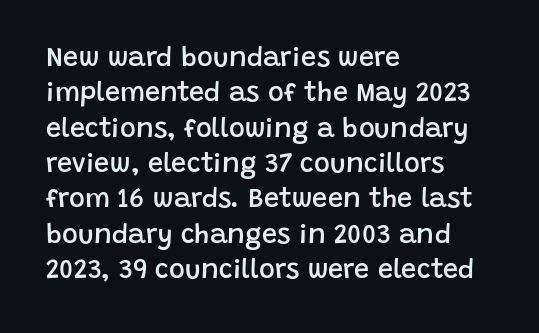
{"italic": "no", "bold": "semi", "underline": "no", "align": "left", "line_spacing": "normal", "line_spacing_ratio": 1.31, "letter_spacing": "normal", "letter_spacing_em": 0.0, "glyph_px": 27}
